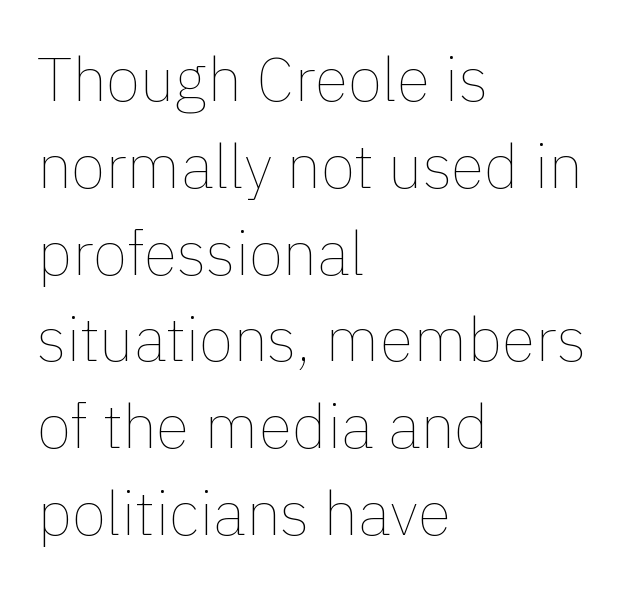
{"italic": "no", "bold": "no", "weight": "thin", "width": "normal", "x_height": "medium", "monospaced": "no", "underline": "no", "align": "left", "line_spacing": "normal", "line_spacing_ratio": 1.4, "letter_spacing": "normal", "letter_spacing_em": 0.0, "glyph_px": 62}
